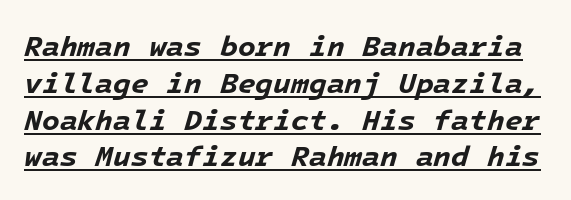
The image shows 29 px bold type, italic (leaning right); set normal line spacing (1.27x), normal letter spacing, underlined; low stroke contrast and a medium x-height.
